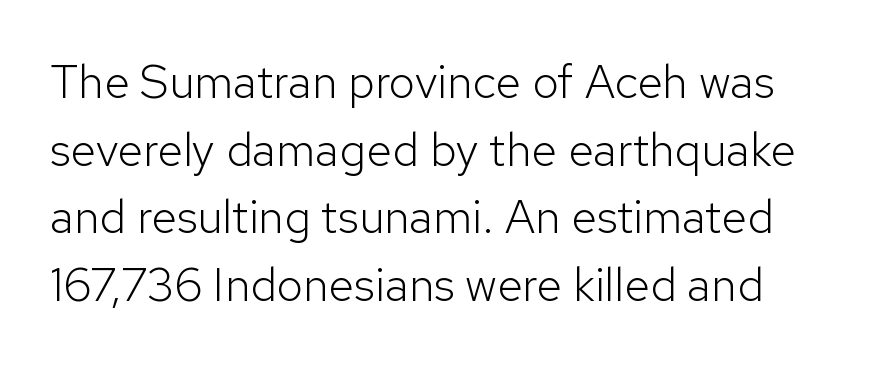
{"serif": "no", "italic": "no", "bold": "no", "weight": "light", "width": "normal", "stroke_contrast": "low", "x_height": "medium", "monospaced": "no", "underline": "no", "line_spacing": "normal", "line_spacing_ratio": 1.44, "letter_spacing": "normal", "letter_spacing_em": 0.0, "glyph_px": 47}
